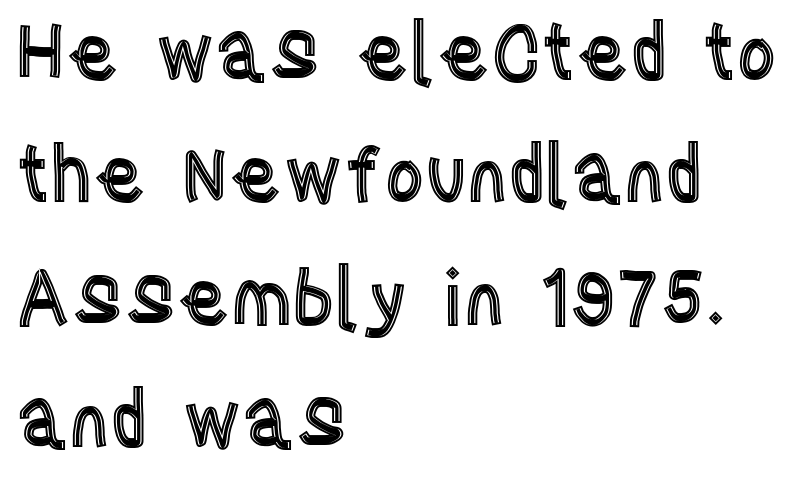
Q: Is the text italic (slanted)? A: No, it is upright.
Q: Is the text underlined? A: No.
Q: How is the paragraph aligned? A: Left-aligned.
Q: Is the spacing between letters normal or unusually wide? A: Normal.
Q: Is the spacing between lines tight, normal or loose? A: Normal.
Q: Width (condensed, normal, or wide)? A: Condensed.
Q: x-height? A: Large.
Q: Monospaced? A: No.
